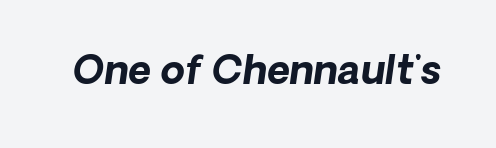
Q: Is the text bold? A: Yes.
Q: Is the text italic (slanted)? A: Yes, it leans right by about 8 degrees.
Q: Is the text underlined? A: No.
Q: Is the spacing between letters normal or unusually wide? A: Normal.
Q: Width (condensed, normal, or wide)? A: Normal.
Q: Stroke contrast? A: Low.
Q: x-height? A: Medium.
Q: Monospaced? A: No.
